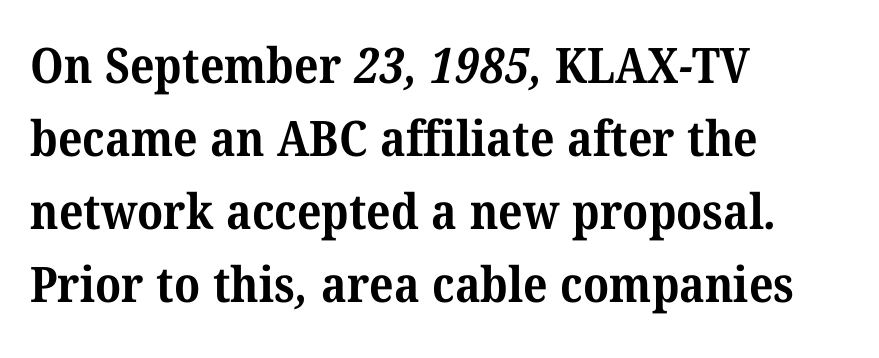
This rendering leaves character spacing at its baseline value. This sample has the flowing, uneven cadence of proportional lettering. The rows are spaced the way most documents space them. A clean baseline with only descenders dipping below it. On the weight axis this lands at bold, roughly 700. Visually the block forms a straight wall on the left and a jagged coastline on the right.
